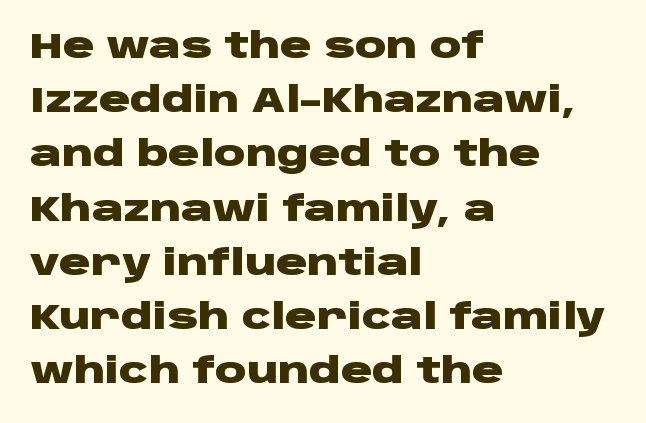
Line spacing here is normal. Nope, no serifs anywhere on these letters. Chunky letters — that's bold for sure. Line beginnings align vertically; line endings do not. The zone under the glyphs is completely vacant.
